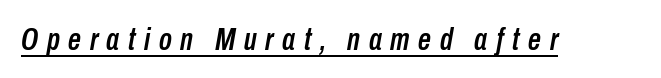
Q: Is the text italic (slanted)? A: Yes, it leans right by about 10 degrees.
Q: Is the text underlined? A: Yes.
Q: Is the spacing between letters normal or unusually wide? A: Unusually wide.
Q: Width (condensed, normal, or wide)? A: Condensed.
Q: Stroke contrast? A: Low.
Q: x-height? A: Medium.
Q: Monospaced? A: No.
